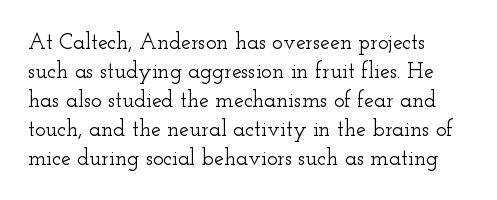
The type sits square on the baseline with zero lean. Words float on clear page, feet unadorned. There is no visible air inserted between adjacent glyphs. The space between consecutive lines is moderate.
